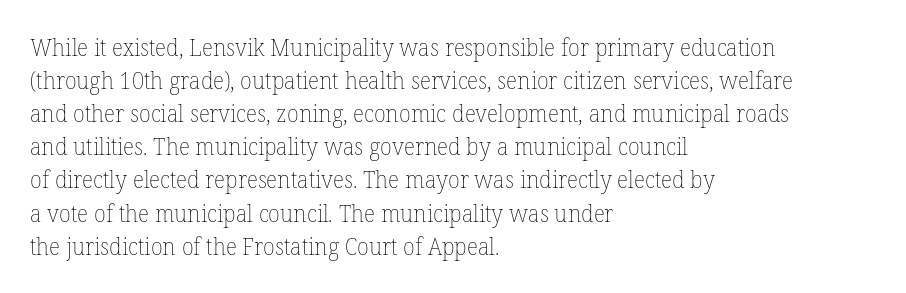
{"italic": "no", "bold": "no", "underline": "no", "align": "left", "line_spacing": "normal", "line_spacing_ratio": 1.38, "letter_spacing": "normal", "letter_spacing_em": 0.0, "glyph_px": 24}
